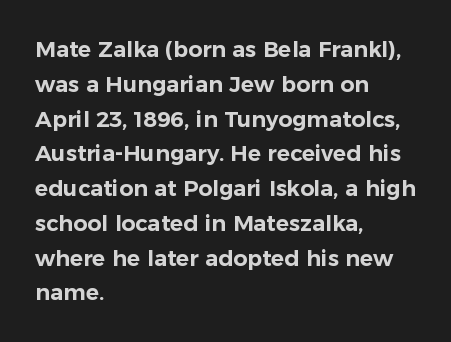
The letters stand straight up with perfectly vertical stems. The strip under each line holds only bare page. Each new line begins a customary step beneath the previous one. Inter-character spacing is left at the font's built-in metrics. The paragraph shown leans on its left margin.
